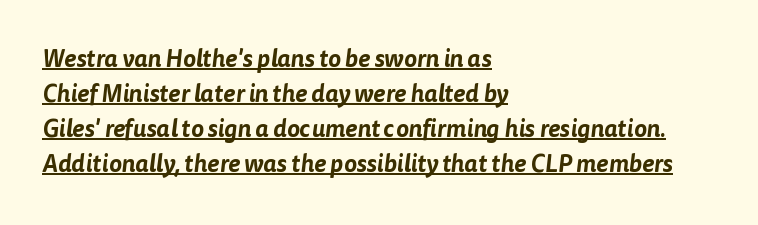
{"underline": "yes", "align": "left", "line_spacing": "normal", "line_spacing_ratio": 1.46, "letter_spacing": "normal", "letter_spacing_em": 0.0, "glyph_px": 24}
